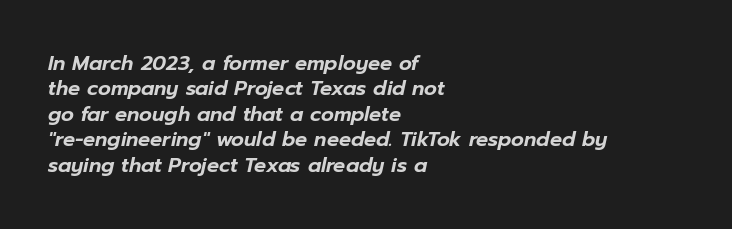
Successive baselines arrive at the customary interval. It's the slanting kind of type. The lines in this sample share a left origin and differ only in where they stop. You could call the tracking neutral — neither tight nor loose. Letters rest on an invisible, unmarked baseline.
